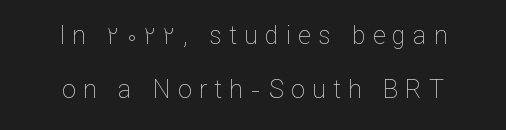
Type without underlining. The lines are quadded center. Vertically, the passage feels expansive, rows floating well apart. Stroke mass is kept to a normal reading level or below. Someone cranked the tracking dial way up on this one.
